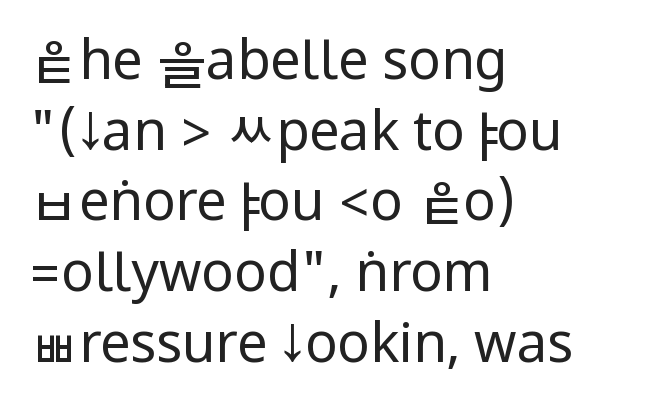
Q: Is the text bold? A: No.
Q: Is the text italic (slanted)? A: No, it is upright.
Q: Is the typeface a serif or a sans-serif typeface? A: Sans-serif.
Q: Is the text underlined? A: No.
Q: How is the paragraph aligned? A: Left-aligned.
Q: Is the spacing between letters normal or unusually wide? A: Normal.
Q: Is the spacing between lines tight, normal or loose? A: Normal.
Q: Width (condensed, normal, or wide)? A: Condensed.
Q: Stroke contrast? A: Low.
